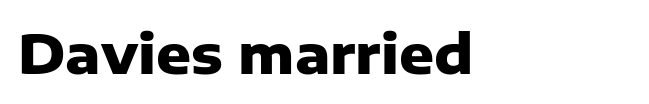
{"serif": "no", "italic": "no", "bold": "yes", "weight": "heavy", "width": "normal", "stroke_contrast": "low", "x_height": "medium", "monospaced": "no", "underline": "no", "align": "left", "letter_spacing": "normal", "letter_spacing_em": 0.0, "glyph_px": 54}
